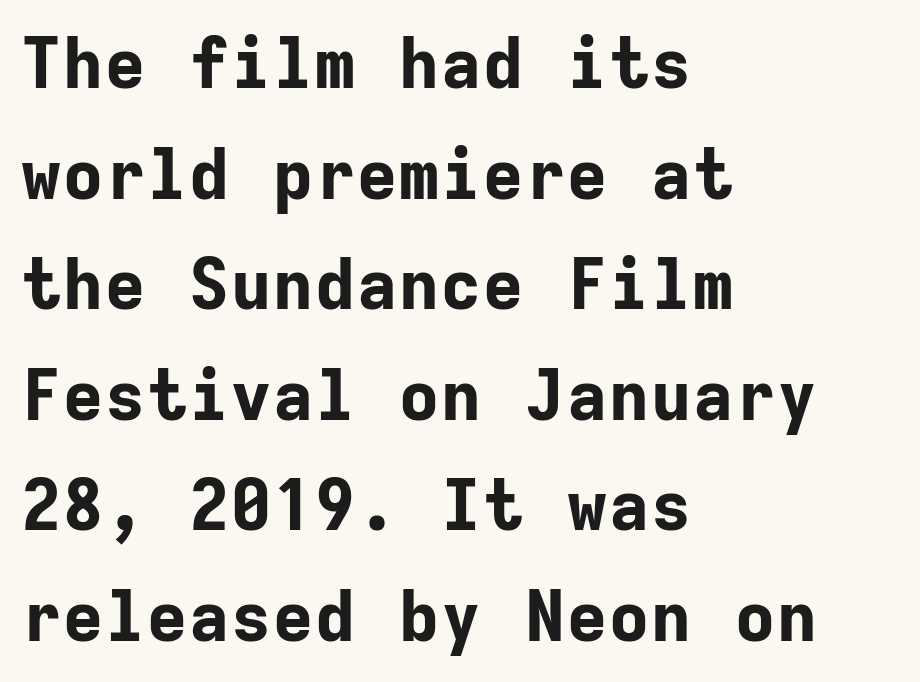
Q: Is the text bold? A: Yes.
Q: Is the text italic (slanted)? A: No, it is upright.
Q: Is the typeface a serif or a sans-serif typeface? A: Sans-serif.
Q: Is the text underlined? A: No.
Q: How is the paragraph aligned? A: Left-aligned.
Q: Is the spacing between letters normal or unusually wide? A: Normal.
Q: Is the spacing between lines tight, normal or loose? A: Normal.
Q: Width (condensed, normal, or wide)? A: Normal.
Q: Stroke contrast? A: Low.
Q: x-height? A: Medium.
Q: Monospaced? A: Yes.
